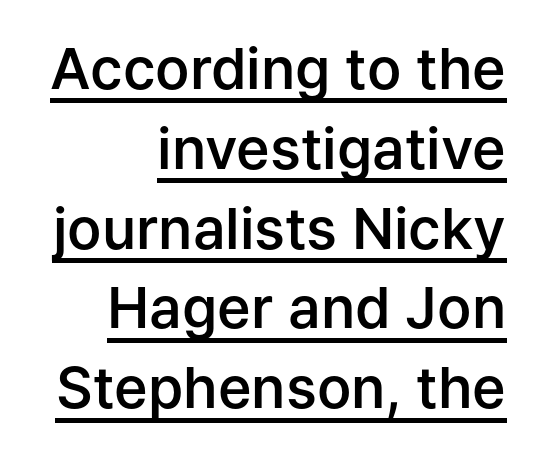
The image shows 57 px semibold sans-serif type, upright; set right-aligned, normal line spacing (1.4x), normal letter spacing, underlined; low stroke contrast and a medium x-height.
